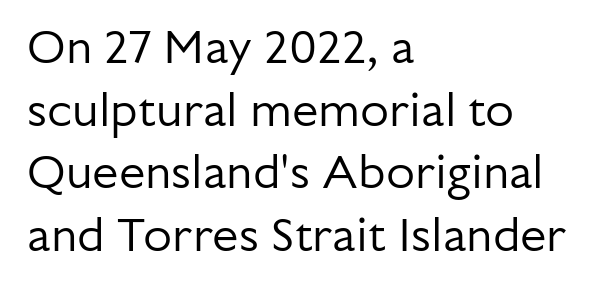
Q: Is the text bold? A: No.
Q: Is the text italic (slanted)? A: No, it is upright.
Q: Is the typeface a serif or a sans-serif typeface? A: Sans-serif.
Q: Is the text underlined? A: No.
Q: How is the paragraph aligned? A: Left-aligned.
Q: Is the spacing between letters normal or unusually wide? A: Normal.
Q: Is the spacing between lines tight, normal or loose? A: Normal.
Q: Width (condensed, normal, or wide)? A: Normal.
Q: Stroke contrast? A: Low.
Q: x-height? A: Medium.
Q: Monospaced? A: No.
